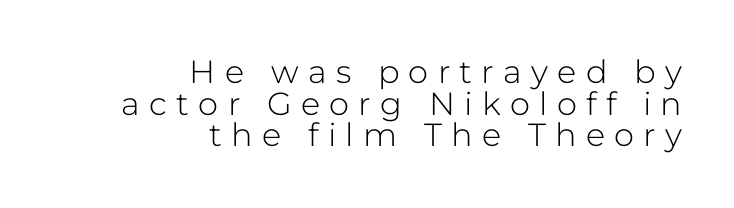
These lines stack with their right ends in a neat column. Each row of text sits above clean, open space. Posture: upright roman. No heavy texture on the line: the type isn't bold.
